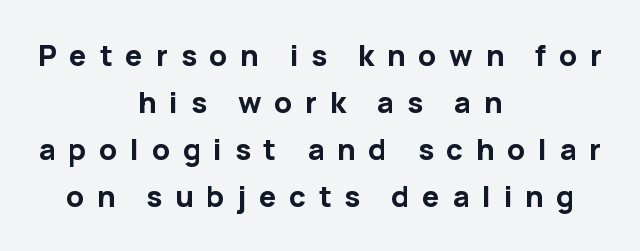
The image shows 29 px bold sans-serif type, upright; set centered, normal line spacing (1.62x), unusually wide letter spacing (+0.44 em), not underlined; low stroke contrast and a medium x-height.
